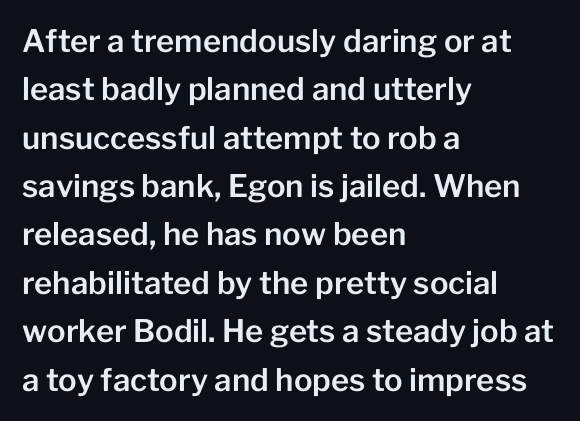
The image shows 31 px sans-serif type, upright; set left-aligned, normal line spacing (1.56x), normal letter spacing, not underlined; low stroke contrast and a medium x-height.
